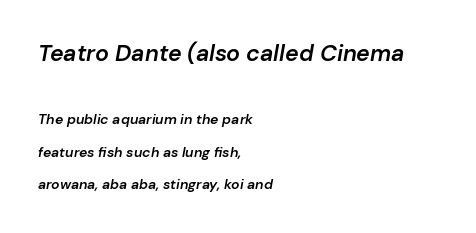
{"italic": "yes", "lean": "right", "slant_degrees": 10, "bold": "semi", "underline": "no", "align": "left", "line_spacing": "loose", "line_spacing_ratio": 2.33, "letter_spacing": "normal", "letter_spacing_em": 0.0, "larger_block": "first", "size_ratio": 1.64, "glyph_px": 23}
